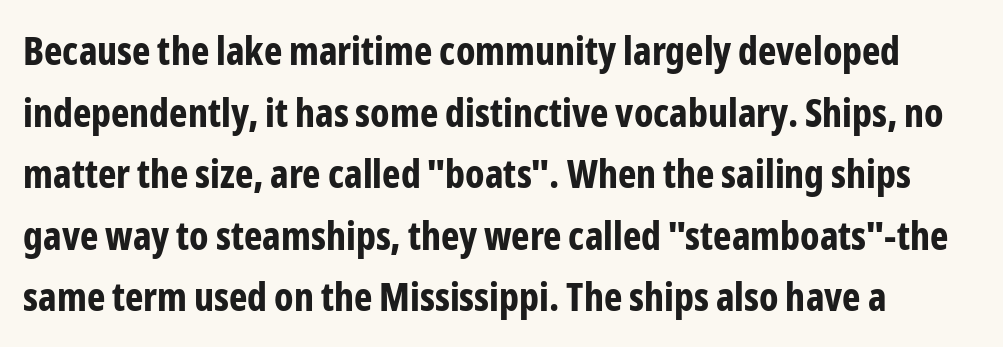
The image shows 39 px bold, condensed sans-serif type, upright; set normal line spacing (1.58x), normal letter spacing, not underlined; low stroke contrast and a medium x-height.
